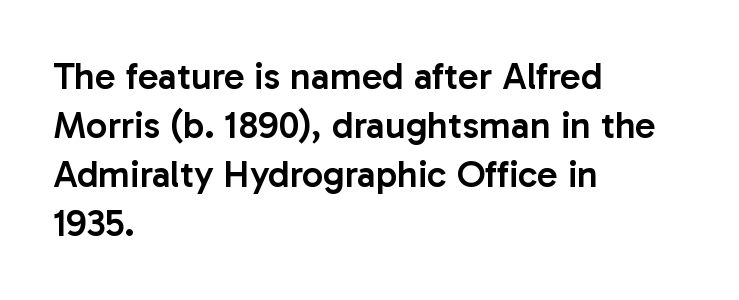
{"serif": "no", "italic": "no", "bold": "semi", "weight": "semibold", "width": "normal", "stroke_contrast": "low", "x_height": "medium", "monospaced": "no", "underline": "no", "align": "left", "line_spacing": "normal", "line_spacing_ratio": 1.29, "letter_spacing": "normal", "letter_spacing_em": 0.0, "glyph_px": 38}
